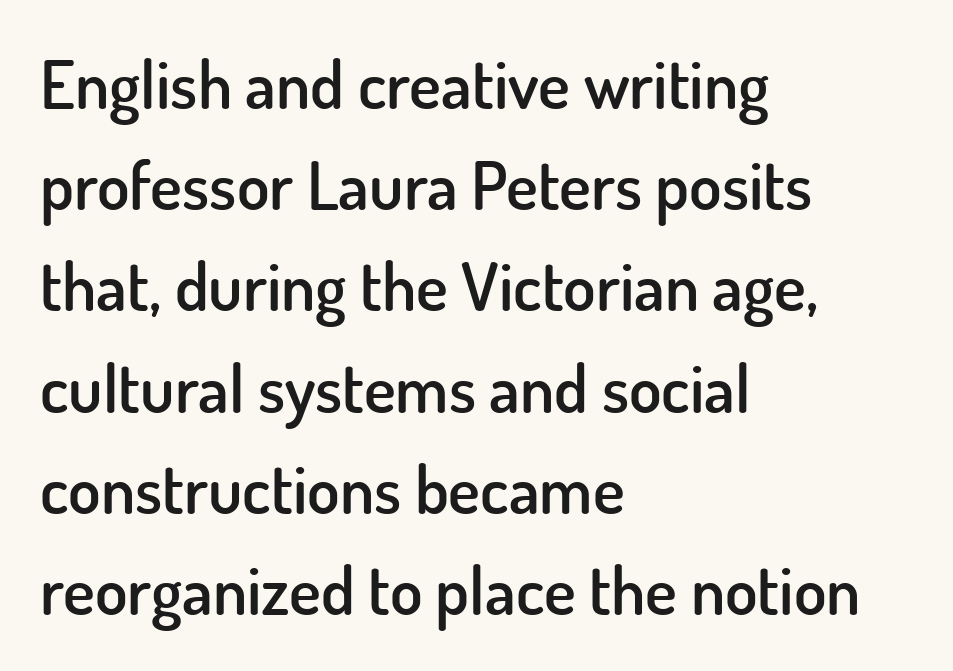
Q: Is the text bold? A: Semi-bold.
Q: Is the text italic (slanted)? A: No, it is upright.
Q: Is the typeface a serif or a sans-serif typeface? A: Sans-serif.
Q: Is the text underlined? A: No.
Q: How is the paragraph aligned? A: Left-aligned.
Q: Is the spacing between letters normal or unusually wide? A: Normal.
Q: Is the spacing between lines tight, normal or loose? A: Normal.
Q: Width (condensed, normal, or wide)? A: Normal.
Q: Stroke contrast? A: Low.
Q: x-height? A: Small.
Q: Monospaced? A: No.
